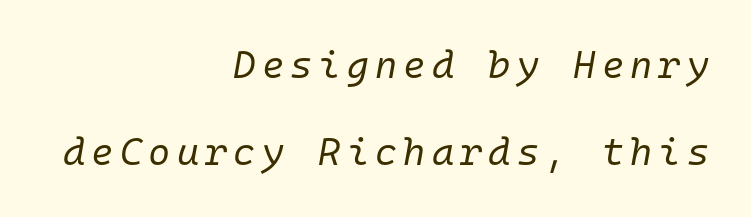
The space directly below the letters is spotless. Summary of vertical rhythm: relaxed, with wide interline spacing. Observe the lean: these are italic letterforms. Looks like terminal output: every glyph gets an equal slot. Unbolded letterforms with no extra heft.
